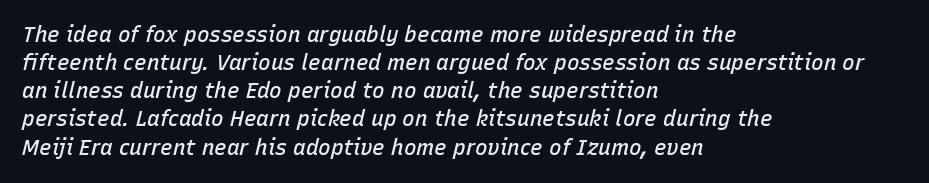
{"italic": "yes", "lean": "right", "slant_degrees": 15, "bold": "semi", "underline": "no", "align": "left", "line_spacing": "normal", "line_spacing_ratio": 1.34, "letter_spacing": "normal", "letter_spacing_em": 0.0, "glyph_px": 21}
